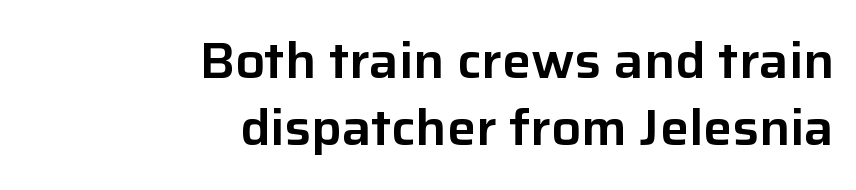
If you measured baseline to baseline, you'd find a middling distance. Italic? Not at all — the glyphs are vertical. Layout note: lines flush right. You could call the tracking neutral — neither tight nor loose.
